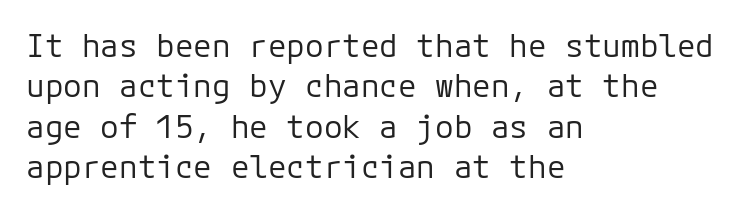
Q: Is the text bold? A: No.
Q: Is the text italic (slanted)? A: No, it is upright.
Q: Is the typeface a serif or a sans-serif typeface? A: Sans-serif.
Q: Is the text underlined? A: No.
Q: How is the paragraph aligned? A: Left-aligned.
Q: Is the spacing between letters normal or unusually wide? A: Normal.
Q: Is the spacing between lines tight, normal or loose? A: Normal.
Q: Width (condensed, normal, or wide)? A: Normal.
Q: Stroke contrast? A: Low.
Q: x-height? A: Medium.
Q: Monospaced? A: Yes.
